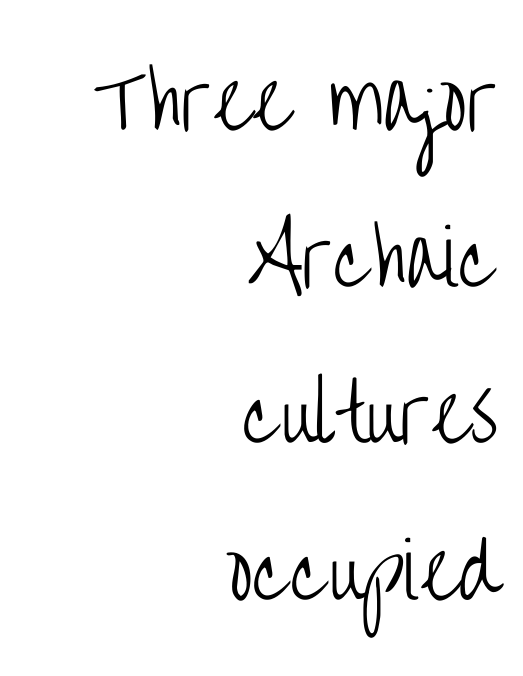
The image shows 76 px light, condensed sans-serif type, upright; set right-aligned, loose line spacing (2.06x), normal letter spacing, not underlined; low stroke contrast and a large x-height.
